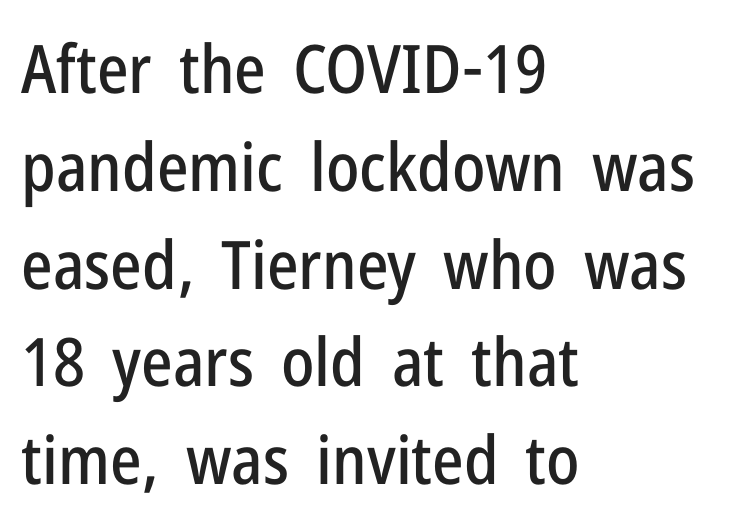
The image shows 67 px condensed sans-serif type, upright; set left-aligned, normal line spacing (1.46x), normal letter spacing, not underlined; low stroke contrast and a medium x-height.
